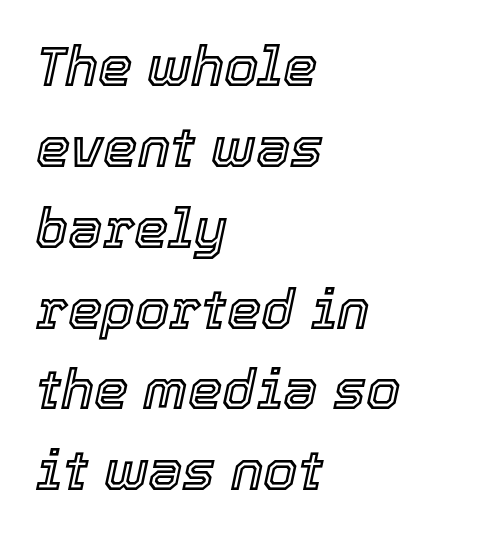
The image shows 55 px text type, italic (leaning right); set left-aligned, normal line spacing (1.47x), normal letter spacing, not underlined; a medium x-height.
